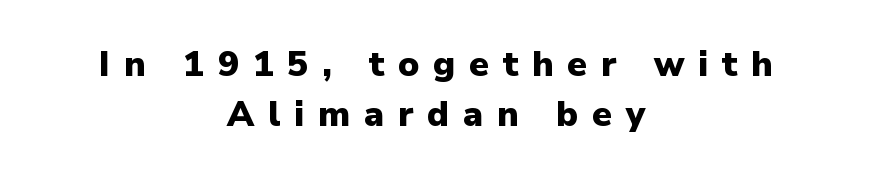
Grotesque or geometric, the face here clearly has no serifs. Typeset on center — no edge is straight. The face used here is proportionally spaced, like ordinary book or web type. The typography opts for an upright posture over an oblique one. Compared with typical paragraphs, the rows here are spaced about the same.
